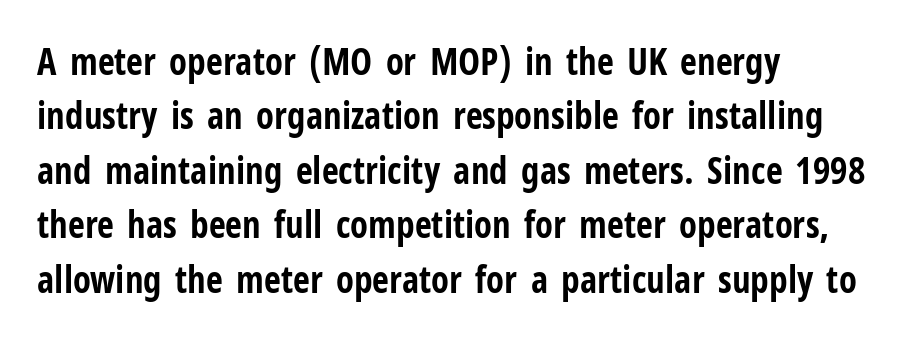
Q: Is the text bold? A: Yes.
Q: Is the text italic (slanted)? A: No, it is upright.
Q: Is the typeface a serif or a sans-serif typeface? A: Sans-serif.
Q: Is the text underlined? A: No.
Q: How is the paragraph aligned? A: Left-aligned.
Q: Is the spacing between letters normal or unusually wide? A: Normal.
Q: Is the spacing between lines tight, normal or loose? A: Normal.
Q: Width (condensed, normal, or wide)? A: Condensed.
Q: Stroke contrast? A: Low.
Q: x-height? A: Medium.
Q: Monospaced? A: No.
